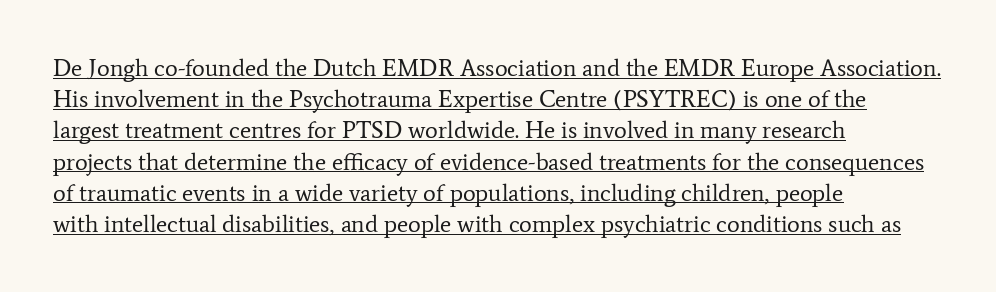
Q: Is the text bold? A: No.
Q: Is the text italic (slanted)? A: No, it is upright.
Q: Is the text underlined? A: Yes.
Q: How is the paragraph aligned? A: Left-aligned.
Q: Is the spacing between letters normal or unusually wide? A: Normal.
Q: Is the spacing between lines tight, normal or loose? A: Normal.
